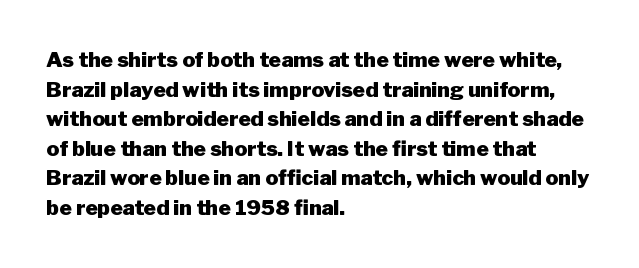
Q: Is the text bold? A: Yes.
Q: Is the text italic (slanted)? A: No, it is upright.
Q: Is the text underlined? A: No.
Q: How is the paragraph aligned? A: Left-aligned.
Q: Is the spacing between letters normal or unusually wide? A: Normal.
Q: Is the spacing between lines tight, normal or loose? A: Normal.
